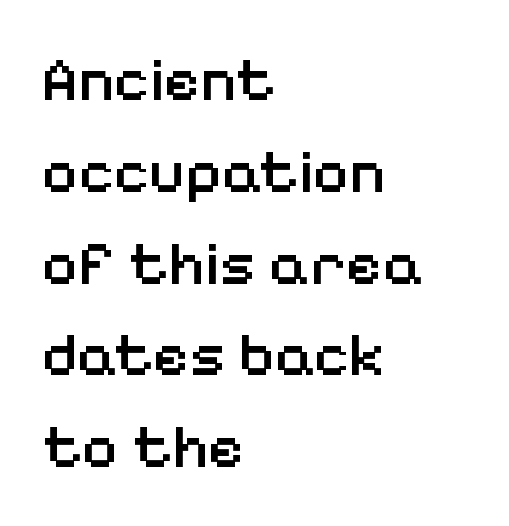
{"serif": "no", "italic": "no", "bold": "semi", "weight": "semibold", "width": "normal", "stroke_contrast": "low", "x_height": "medium", "monospaced": "no", "underline": "no", "align": "left", "line_spacing": "normal", "line_spacing_ratio": 1.48, "letter_spacing": "normal", "letter_spacing_em": 0.0, "glyph_px": 62}
